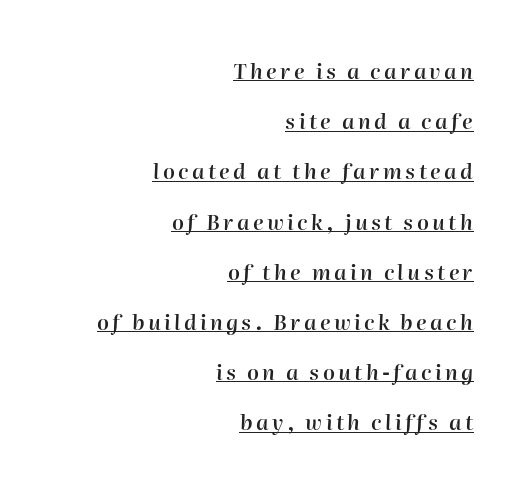
Q: Is the text bold? A: Semi-bold.
Q: Is the text italic (slanted)? A: Yes, it leans right by about 2 degrees.
Q: Is the text underlined? A: Yes.
Q: How is the paragraph aligned? A: Right-aligned.
Q: Is the spacing between lines tight, normal or loose? A: Loose.
